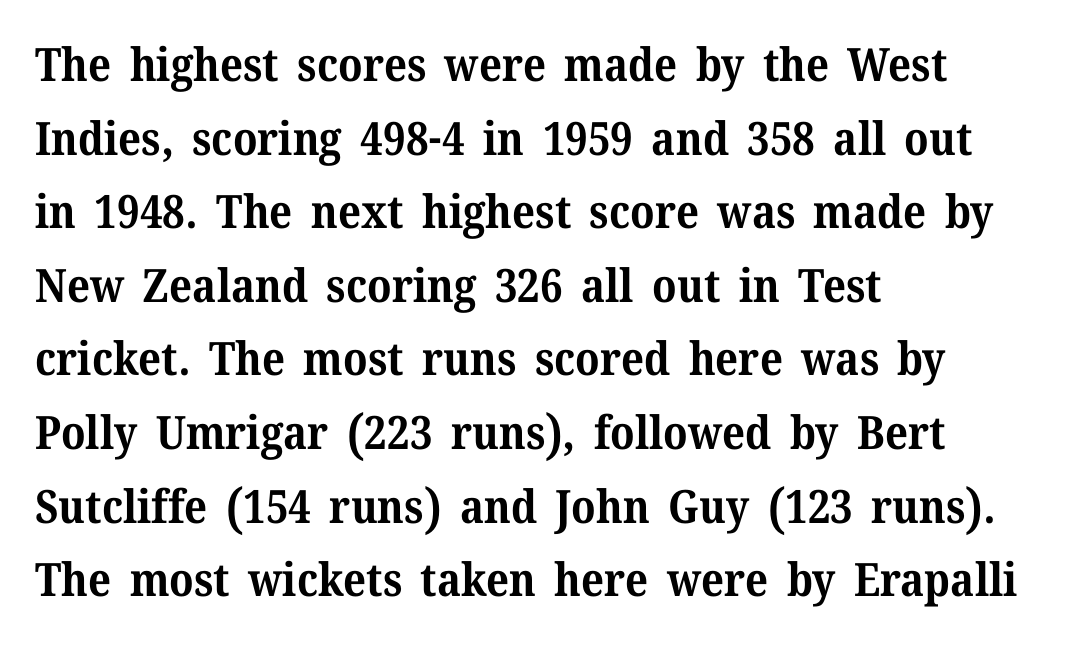
Q: Is the text bold? A: Yes.
Q: Is the text italic (slanted)? A: No, it is upright.
Q: Is the typeface a serif or a sans-serif typeface? A: Serif.
Q: Is the text underlined? A: No.
Q: How is the paragraph aligned? A: Left-aligned.
Q: Is the spacing between letters normal or unusually wide? A: Normal.
Q: Is the spacing between lines tight, normal or loose? A: Normal.
Q: Width (condensed, normal, or wide)? A: Normal.
Q: Stroke contrast? A: Medium.
Q: x-height? A: Medium.
Q: Monospaced? A: No.
